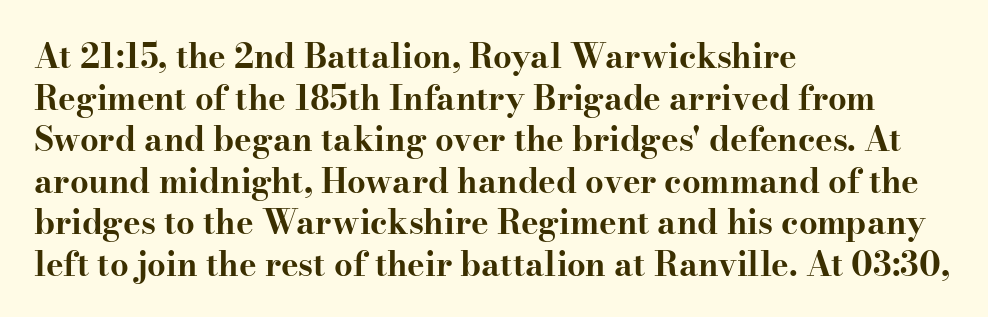
Q: Is the text bold? A: Yes.
Q: Is the text italic (slanted)? A: No, it is upright.
Q: Is the typeface a serif or a sans-serif typeface? A: Serif.
Q: Is the text underlined? A: No.
Q: How is the paragraph aligned? A: Left-aligned.
Q: Is the spacing between letters normal or unusually wide? A: Normal.
Q: Is the spacing between lines tight, normal or loose? A: Normal.
Q: Width (condensed, normal, or wide)? A: Wide.
Q: Stroke contrast? A: High.
Q: x-height? A: Small.
Q: Monospaced? A: No.
